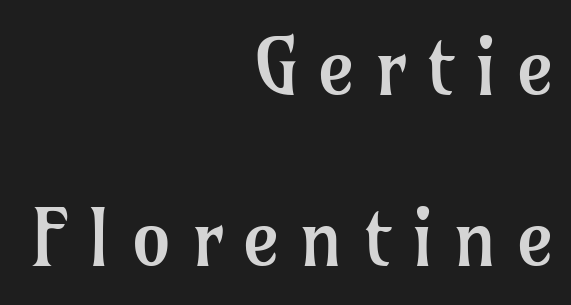
The lines in this sample share a right terminus and differ only in where they begin. Glance below the letters and you will spot only blank space. The passage shown has open, widely tracked lettering throughout. Notice how the stems are strictly vertical — no italics here. Compared with typical paragraphs, the rows here are farther apart.
